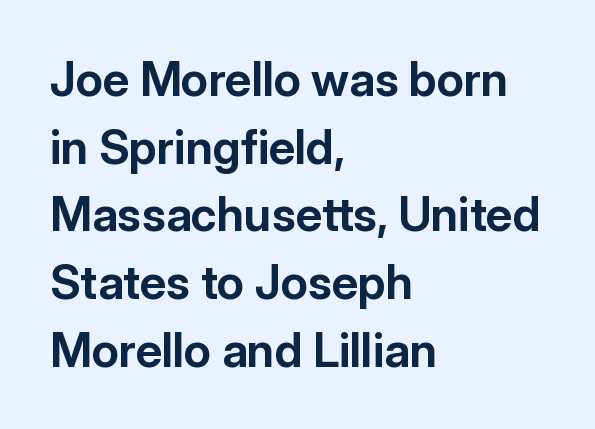
The letters advance in unequal steps, a hallmark of proportional type. Rows of type keep a routine distance in the vertical direction. As a designer I'd log this as weight 700, bold. Compared with a centered layout, this one pins lines to the left instead. The type is set solid horizontally, with unmodified tracking.
